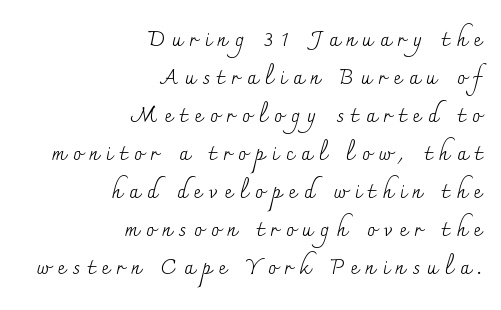
{"bold": "no", "underline": "no", "align": "right", "line_spacing_ratio": 1.81, "letter_spacing": "wide", "letter_spacing_em": 0.34, "glyph_px": 21}
